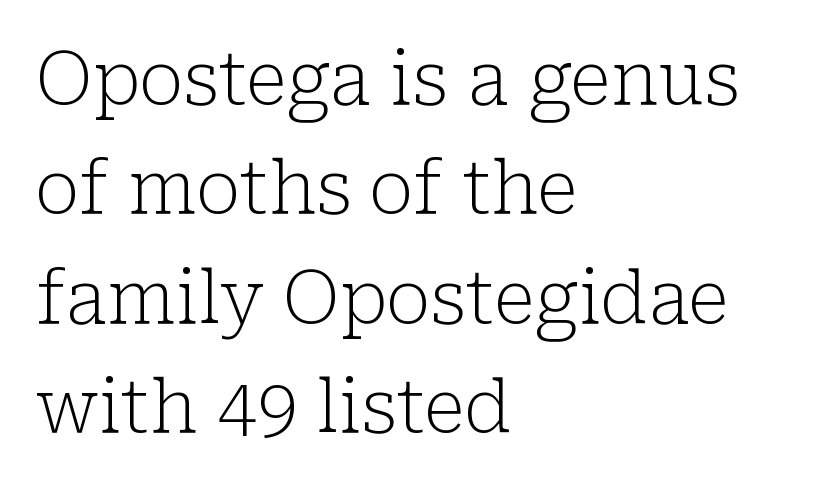
The image shows 73 px light serif type, upright; set left-aligned, normal line spacing (1.5x), normal letter spacing, not underlined; low stroke contrast and a medium x-height.
